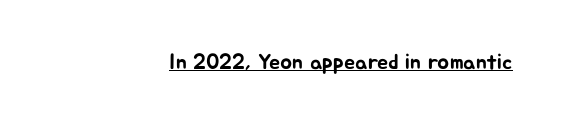
The image shows 22 px text type, upright; set right-aligned, normal letter spacing, underlined.
